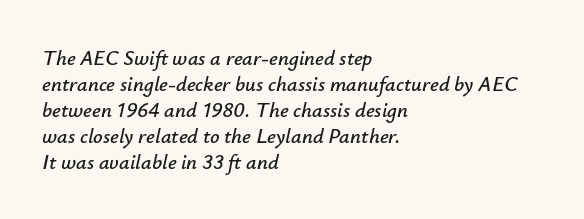
Q: Is the text italic (slanted)? A: Yes, it leans right by about 12 degrees.
Q: Is the text underlined? A: No.
Q: How is the paragraph aligned? A: Left-aligned.
Q: Is the spacing between letters normal or unusually wide? A: Normal.
